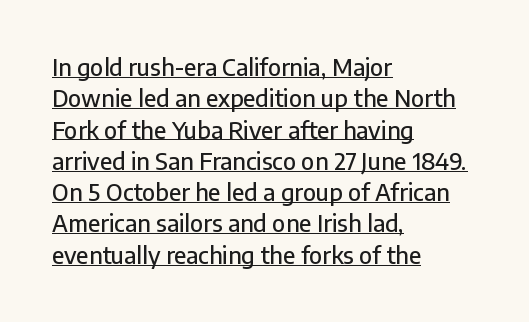
Q: Is the text italic (slanted)? A: No, it is upright.
Q: Is the text underlined? A: Yes.
Q: How is the paragraph aligned? A: Left-aligned.
Q: Is the spacing between letters normal or unusually wide? A: Normal.
Q: Is the spacing between lines tight, normal or loose? A: Normal.
